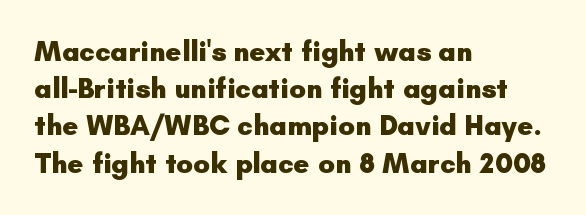
The image shows 28 px heavy sans-serif type, upright; set left-aligned, normal line spacing (1.33x), normal letter spacing, not underlined; low stroke contrast and a small x-height.
